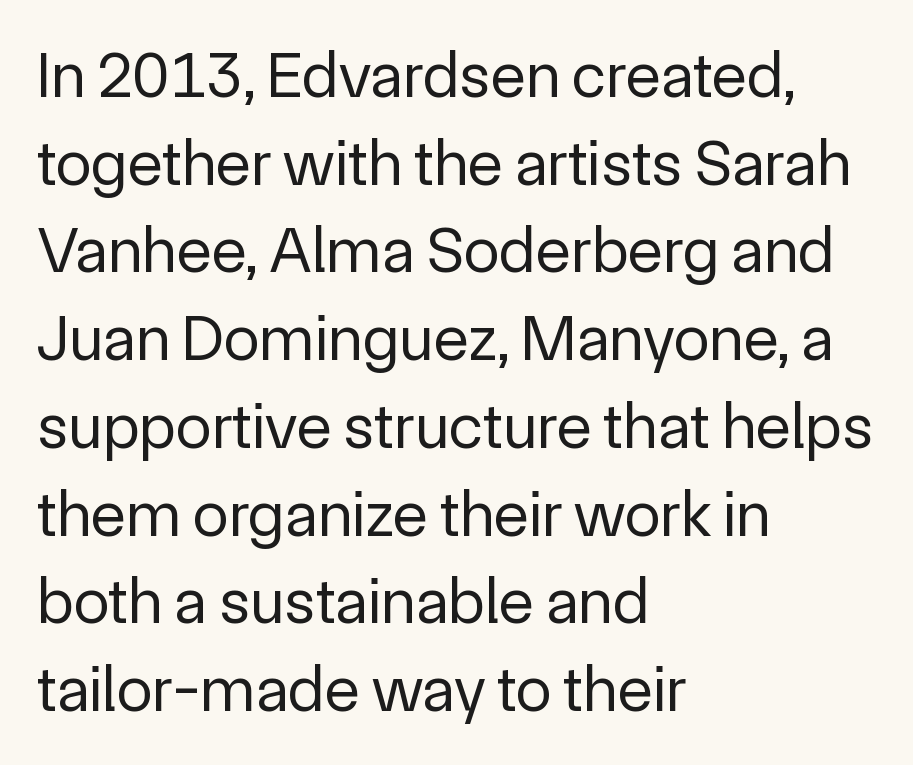
{"serif": "no", "italic": "no", "bold": "no", "weight": "regular", "width": "normal", "x_height": "medium", "monospaced": "no", "underline": "no", "align": "left", "line_spacing": "normal", "line_spacing_ratio": 1.35, "letter_spacing": "normal", "letter_spacing_em": 0.0, "glyph_px": 65}
